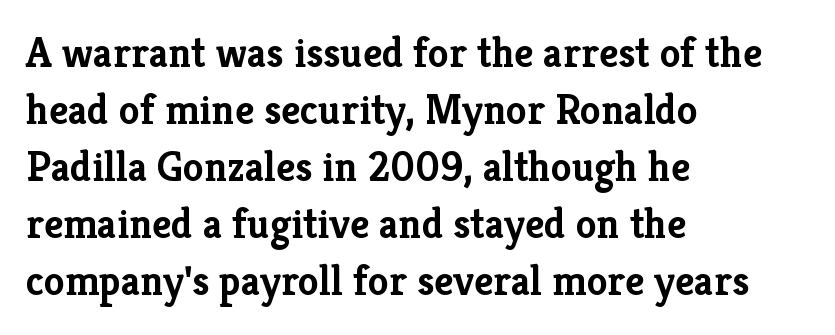
{"serif": "yes", "italic": "no", "bold": "yes", "weight": "semibold", "width": "normal", "stroke_contrast": "low", "x_height": "medium", "monospaced": "no", "underline": "no", "align": "left", "line_spacing": "normal", "line_spacing_ratio": 1.36, "letter_spacing": "normal", "letter_spacing_em": 0.0, "glyph_px": 42}
